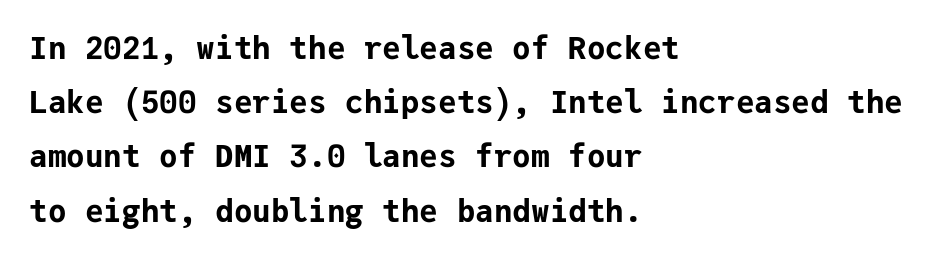
The image shows 31 px bold sans-serif type, upright, monospaced; set left-aligned, line spacing 1.75x, normal letter spacing, not underlined; low stroke contrast and a medium x-height.
